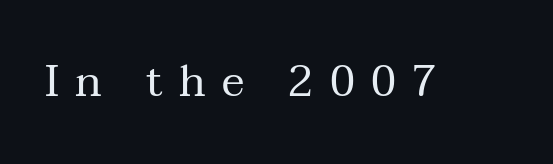
Q: Is the text bold? A: No.
Q: Is the text italic (slanted)? A: No, it is upright.
Q: Is the typeface a serif or a sans-serif typeface? A: Serif.
Q: Is the text underlined? A: No.
Q: Is the spacing between letters normal or unusually wide? A: Unusually wide.
Q: Width (condensed, normal, or wide)? A: Normal.
Q: Stroke contrast? A: Medium.
Q: x-height? A: Medium.
Q: Monospaced? A: No.
